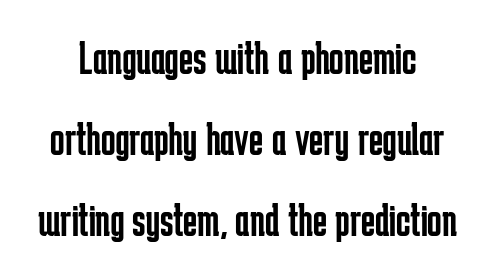
Q: Is the text bold? A: No.
Q: Is the text italic (slanted)? A: No, it is upright.
Q: Is the typeface a serif or a sans-serif typeface? A: Sans-serif.
Q: Is the text underlined? A: No.
Q: Is the spacing between letters normal or unusually wide? A: Normal.
Q: Is the spacing between lines tight, normal or loose? A: Normal.
Q: Width (condensed, normal, or wide)? A: Condensed.
Q: Stroke contrast? A: Low.
Q: x-height? A: Medium.
Q: Monospaced? A: No.
